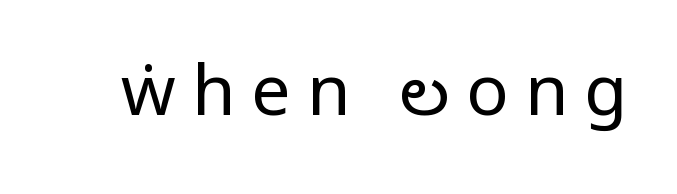
{"serif": "no", "italic": "no", "bold": "no", "weight": "regular", "width": "condensed", "stroke_contrast": "low", "underline": "no", "letter_spacing": "wide", "letter_spacing_em": 0.23, "glyph_px": 70}
